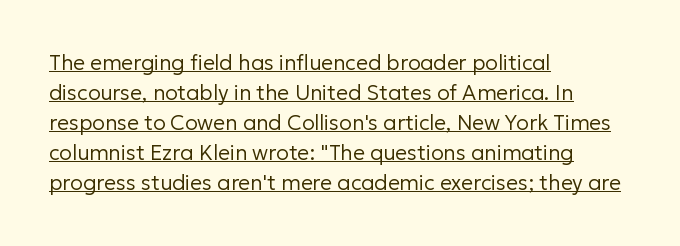
{"italic": "no", "bold": "no", "underline": "yes", "align": "left", "line_spacing": "normal", "line_spacing_ratio": 1.43, "letter_spacing": "normal", "letter_spacing_em": 0.0, "glyph_px": 21}
